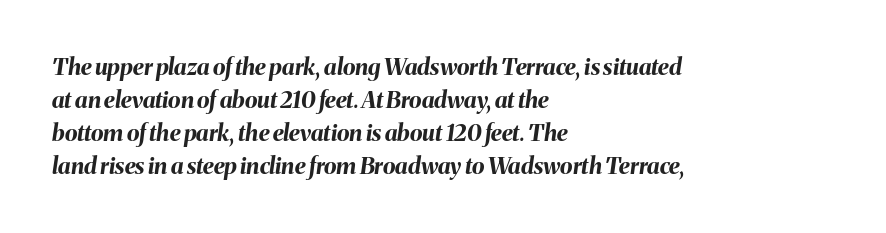
{"italic": "yes", "lean": "right", "slant_degrees": 8, "bold": "yes", "underline": "no", "align": "left", "line_spacing": "normal", "line_spacing_ratio": 1.43, "letter_spacing": "normal", "letter_spacing_em": 0.0, "glyph_px": 23}
